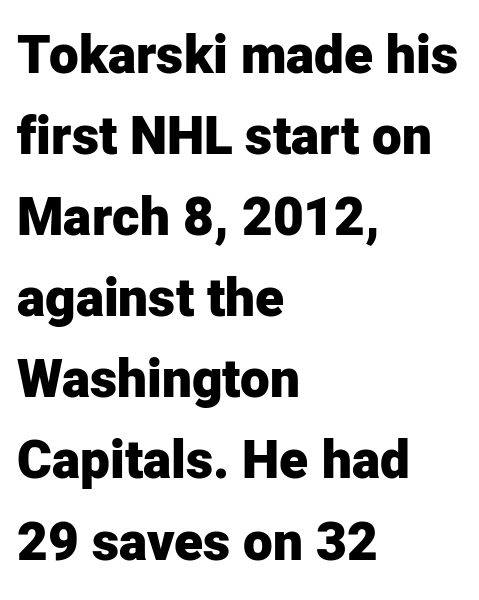
How are the letters spaced? Ordinarily, with no added tracking. Serifs: no, the terminals of the letterforms are clean. Thick stems and heavy bowls — unmistakably bold. Descenders are the only things crossing below the line. A typesetter would call this proportional, since set widths differ per character. Layout note: lines flush left.
